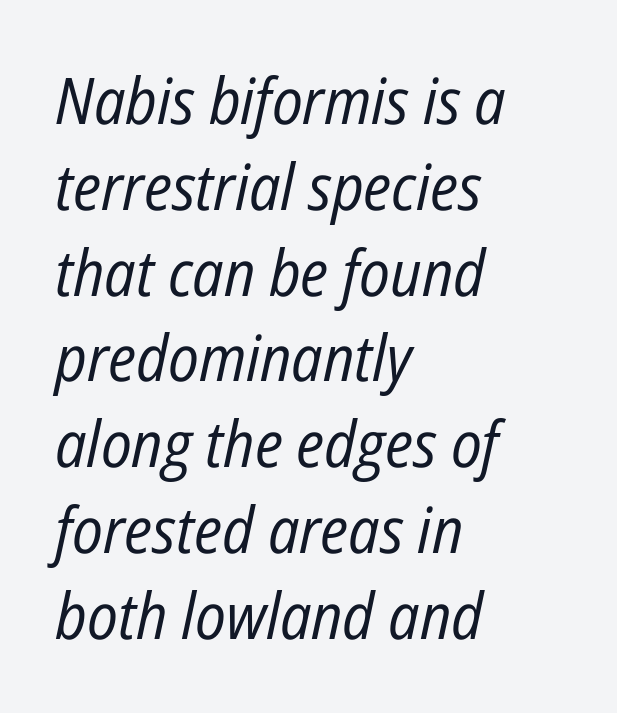
An italicized treatment has been applied to the whole sample. The passage shown is typed in a proportional face where columns would drift. The font sits on the lighter half of the weight spectrum, regular included. Normally led — the rows are evenly, conventionally spaced. Honestly, the letter spacing is just normal — you wouldn't notice it.
